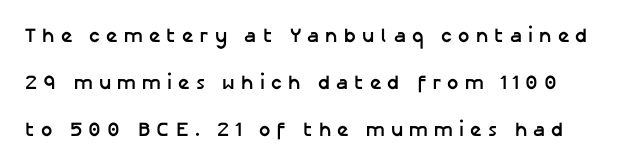
{"italic": "no", "bold": "yes", "underline": "no", "line_spacing": "loose", "line_spacing_ratio": 2.35, "letter_spacing": "wide", "letter_spacing_em": 0.31, "glyph_px": 20}
